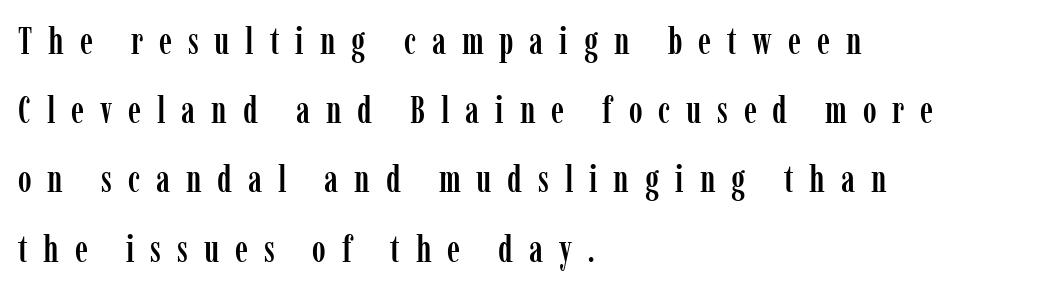
Q: Is the text italic (slanted)? A: No, it is upright.
Q: Is the typeface a serif or a sans-serif typeface? A: Serif.
Q: Is the text underlined? A: No.
Q: How is the paragraph aligned? A: Left-aligned.
Q: Is the spacing between letters normal or unusually wide? A: Unusually wide.
Q: Width (condensed, normal, or wide)? A: Condensed.
Q: Stroke contrast? A: Low.
Q: x-height? A: Medium.
Q: Monospaced? A: No.
